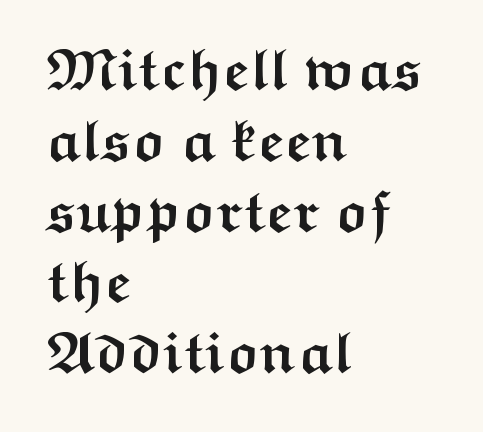
Q: Is the text bold? A: Yes.
Q: Is the text italic (slanted)? A: No, it is upright.
Q: Is the typeface a serif or a sans-serif typeface? A: Sans-serif.
Q: Is the text underlined? A: No.
Q: How is the paragraph aligned? A: Left-aligned.
Q: Is the spacing between letters normal or unusually wide? A: Normal.
Q: Width (condensed, normal, or wide)? A: Wide.
Q: Stroke contrast? A: Medium.
Q: x-height? A: Medium.
Q: Monospaced? A: No.
